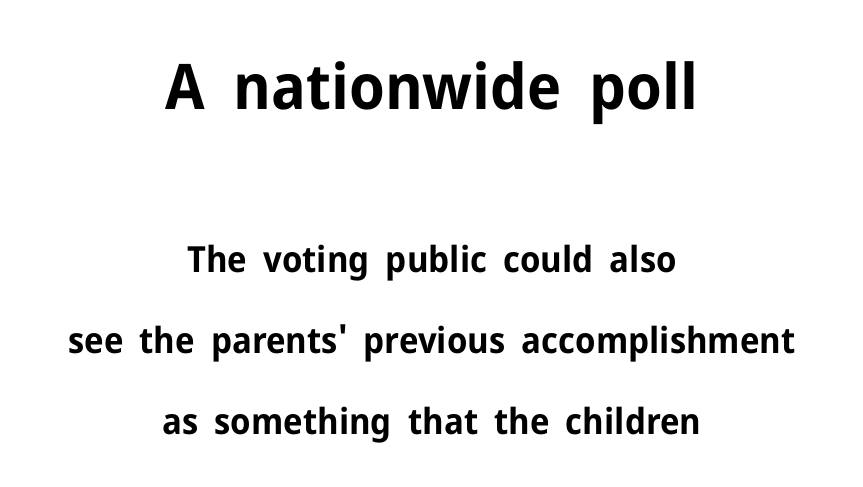
The image shows 63 px bold sans-serif type, upright; set centered, loose line spacing (2.25x), normal letter spacing, not underlined; the first (top) block is 1.75x larger; low stroke contrast and a medium x-height.
